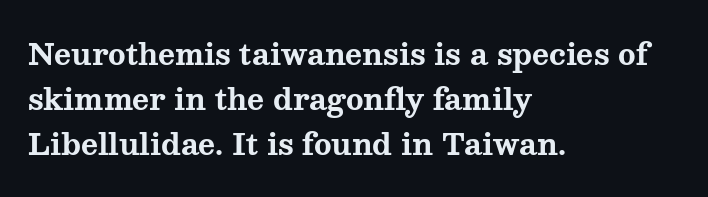
Q: Is the text bold? A: Yes.
Q: Is the text italic (slanted)? A: No, it is upright.
Q: Is the typeface a serif or a sans-serif typeface? A: Serif.
Q: Is the text underlined? A: No.
Q: How is the paragraph aligned? A: Left-aligned.
Q: Is the spacing between letters normal or unusually wide? A: Normal.
Q: Is the spacing between lines tight, normal or loose? A: Normal.
Q: Width (condensed, normal, or wide)? A: Wide.
Q: Stroke contrast? A: Medium.
Q: x-height? A: Medium.
Q: Monospaced? A: No.
